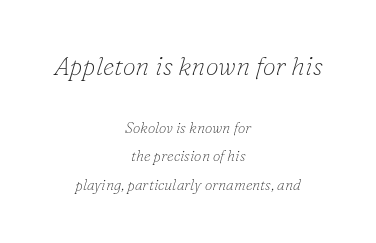
Type without underlining. Neither beginnings nor endings align; midpoints do. How are the letters spaced? Ordinarily, with no added tracking. These glyphs show unthickened strokes, regular width or finer.
